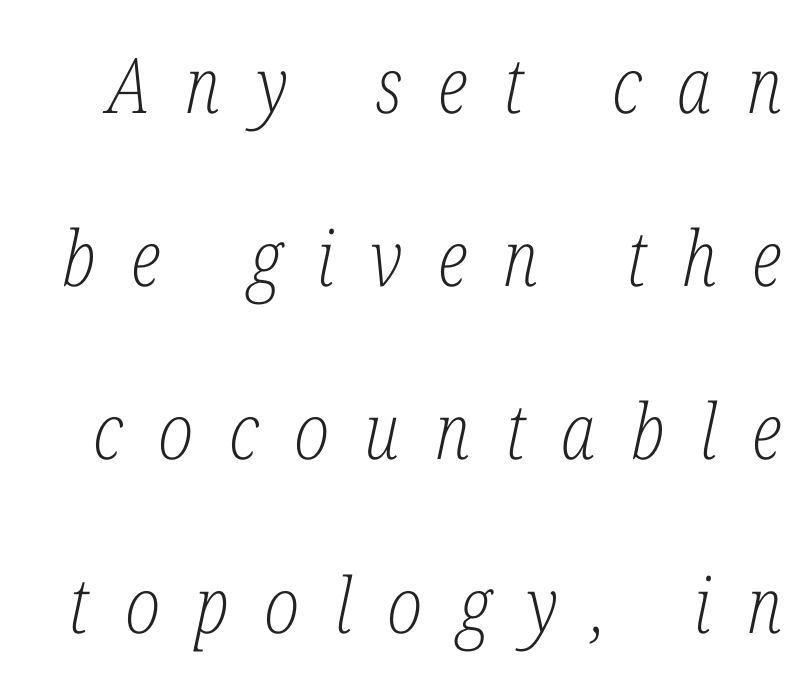
{"serif": "yes", "italic": "yes", "lean": "right", "slant_degrees": 12, "bold": "no", "weight": "light", "width": "condensed", "stroke_contrast": "low", "x_height": "medium", "monospaced": "no", "underline": "no", "line_spacing": "loose", "line_spacing_ratio": 2.25, "letter_spacing": "wide", "letter_spacing_em": 0.46, "glyph_px": 77}
